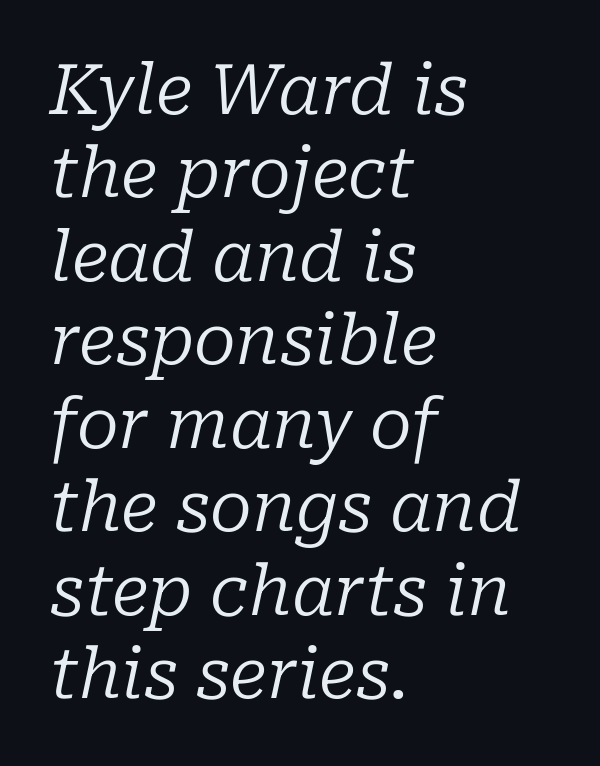
The space directly below the letters is spotless. Posture: slanted. Think of a printed novel: that variable character pitch is what you see here. These lines are composed in type with serifs. Here the glyphs are tracked normally, forming tight word shapes. The paragraph shown leans on its left margin.
